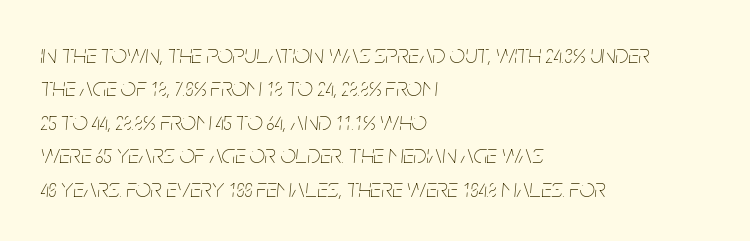
{"italic": "yes", "lean": "right", "slant_degrees": 5, "bold": "no", "underline": "no", "align": "left", "line_spacing_ratio": 1.24, "letter_spacing": "normal", "letter_spacing_em": 0.0, "glyph_px": 27}
